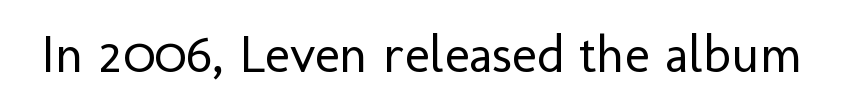
{"serif": "no", "italic": "no", "bold": "no", "weight": "regular", "width": "normal", "stroke_contrast": "low", "x_height": "medium", "monospaced": "no", "underline": "no", "letter_spacing": "normal", "letter_spacing_em": 0.0, "glyph_px": 53}
